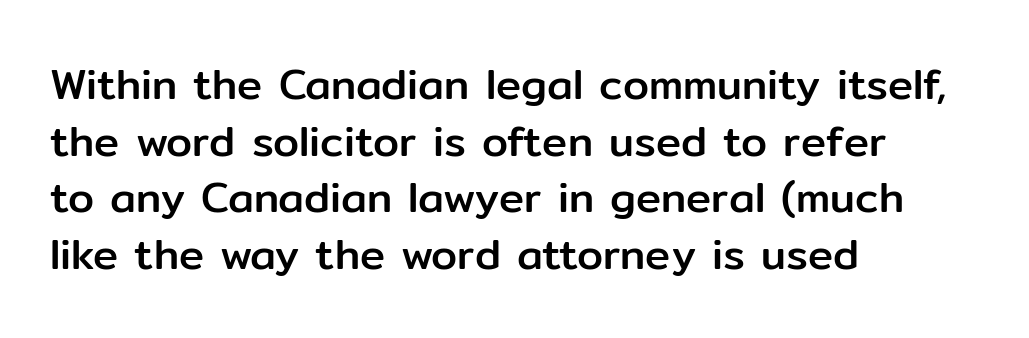
The image shows 42 px sans-serif type, upright; set left-aligned, normal line spacing (1.35x), normal letter spacing, not underlined; low stroke contrast and a medium x-height.
